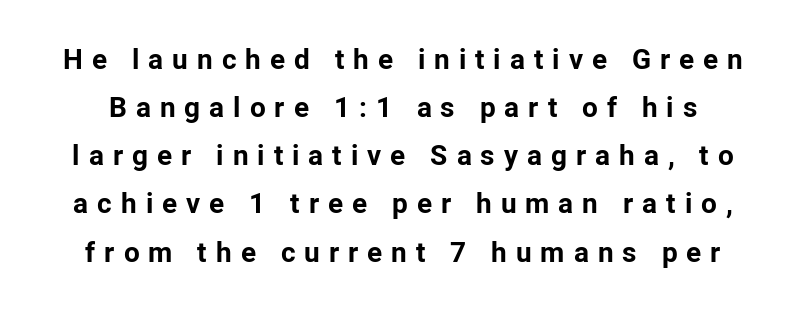
The image shows 28 px bold sans-serif type, upright; set line spacing 1.72x, unusually wide letter spacing (+0.32 em), not underlined; low stroke contrast and a medium x-height.
